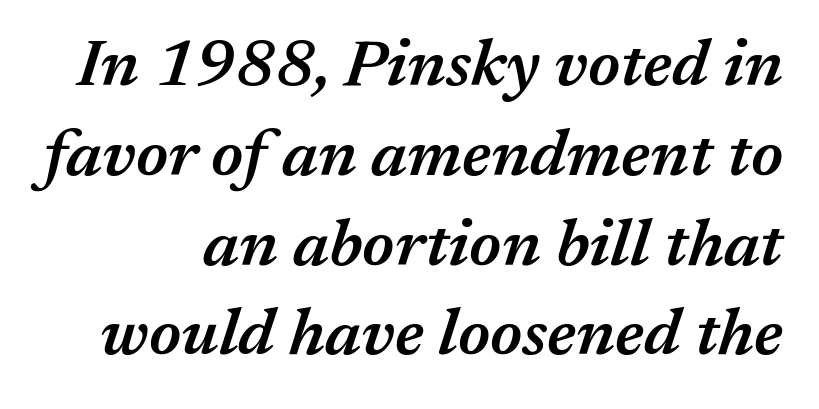
The letterforms sit shoulder to shoulder at normal distance. Unmarked baselines from the first word to the last. The letters advance in unequal steps, a hallmark of proportional type. Every character sits at an angle, as italics do. A fair bit of extra ink — the face is semibold, not bold. Line spacing here is normal.
